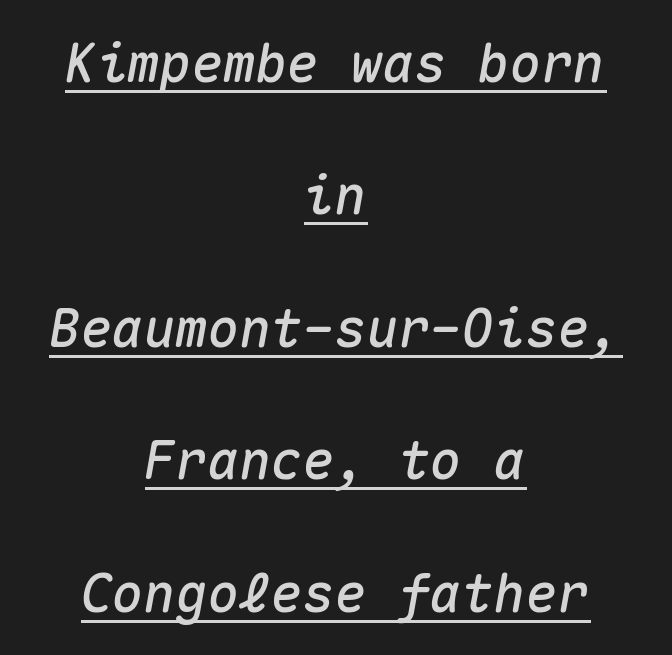
{"italic": "yes", "lean": "right", "slant_degrees": 10, "width": "normal", "stroke_contrast": "medium", "x_height": "medium", "monospaced": "yes", "underline": "yes", "align": "center", "line_spacing": "loose", "line_spacing_ratio": 2.5, "letter_spacing": "normal", "letter_spacing_em": 0.0, "glyph_px": 53}
